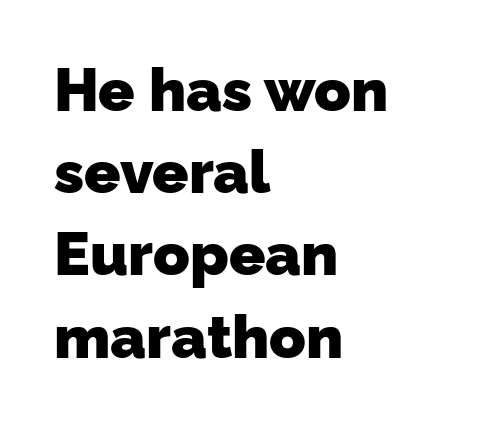
The image shows 60 px heavy sans-serif type; set left-aligned, normal line spacing (1.37x), normal letter spacing, not underlined; low stroke contrast and a medium x-height.
